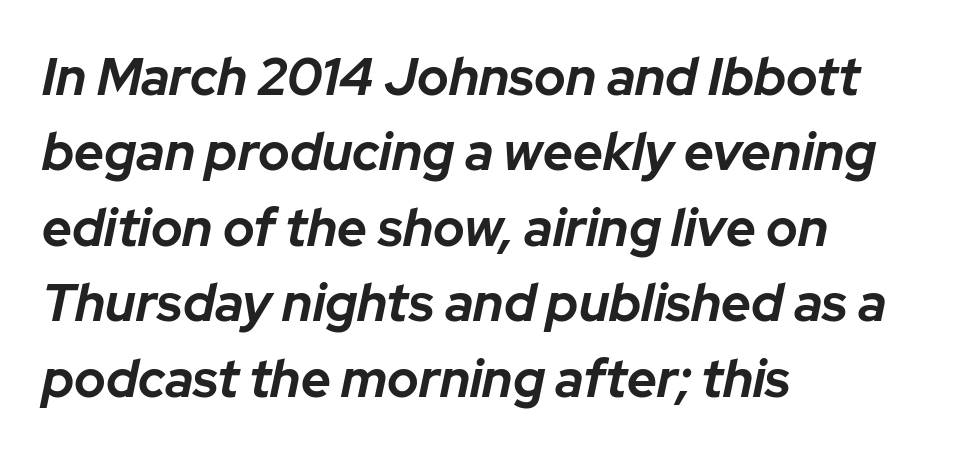
Q: Is the text bold? A: Yes.
Q: Is the text italic (slanted)? A: Yes, it leans right by about 12 degrees.
Q: Is the text underlined? A: No.
Q: How is the paragraph aligned? A: Left-aligned.
Q: Is the spacing between letters normal or unusually wide? A: Normal.
Q: Is the spacing between lines tight, normal or loose? A: Normal.
Q: Width (condensed, normal, or wide)? A: Normal.
Q: Stroke contrast? A: Low.
Q: x-height? A: Medium.
Q: Monospaced? A: No.
